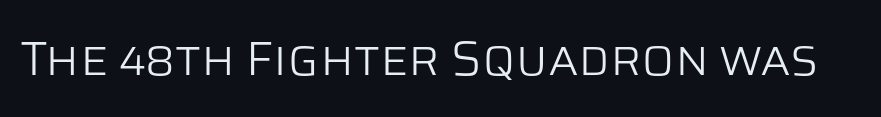
Inter-character spacing is left at the font's built-in metrics. When letters stand straight like this, we call the style roman or upright. Plain, unruled lines of type. Spacing verdict: proportional, widths tailored to each character.
